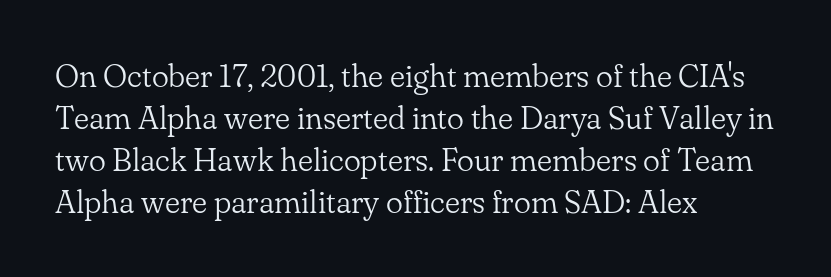
Q: Is the text bold? A: No.
Q: Is the text italic (slanted)? A: No, it is upright.
Q: Is the typeface a serif or a sans-serif typeface? A: Serif.
Q: Is the text underlined? A: No.
Q: How is the paragraph aligned? A: Left-aligned.
Q: Is the spacing between letters normal or unusually wide? A: Normal.
Q: Is the spacing between lines tight, normal or loose? A: Normal.
Q: Width (condensed, normal, or wide)? A: Normal.
Q: Stroke contrast? A: Low.
Q: x-height? A: Small.
Q: Monospaced? A: No.
